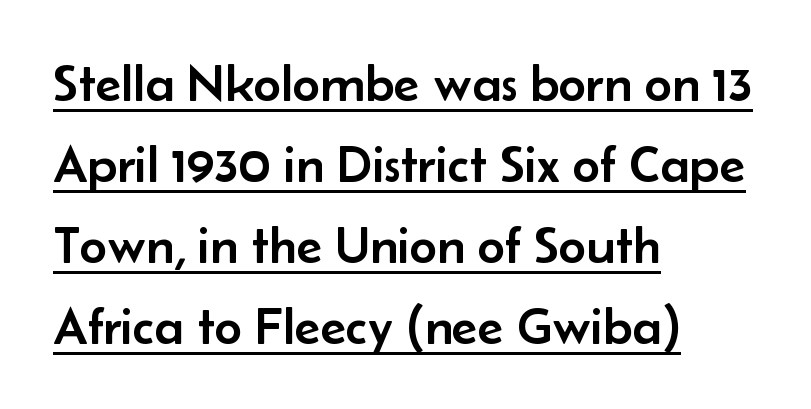
Q: Is the text italic (slanted)? A: No, it is upright.
Q: Is the typeface a serif or a sans-serif typeface? A: Sans-serif.
Q: Is the text underlined? A: Yes.
Q: How is the paragraph aligned? A: Left-aligned.
Q: Is the spacing between letters normal or unusually wide? A: Normal.
Q: Is the spacing between lines tight, normal or loose? A: Normal.
Q: Width (condensed, normal, or wide)? A: Normal.
Q: Stroke contrast? A: Low.
Q: x-height? A: Small.
Q: Monospaced? A: No.
